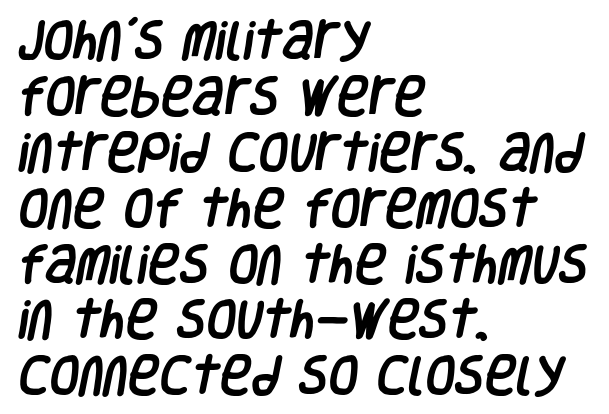
Nothing unusual about the tracking: characters are spaced as the font intends. Grotesque or geometric, the face here clearly has no serifs. Character widths vary here, with narrow letters taking less room than wide ones. Vertical spacing — default. The foot of each line stays bare and open. The ragged edge is on the right, which tells us the setting is flush left.
